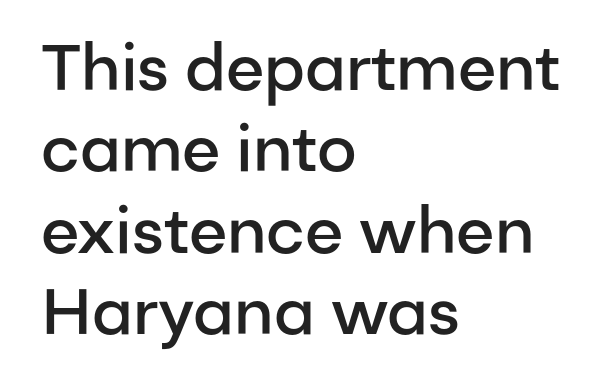
Note the varied advance widths — an 'i' is clearly narrower than an 'm'. What weight is shown? A semibold, between regular and bold. In terms of letterspacing, this is plain default setting. Unlike italic type, these characters show no tilt at all. The words here are not underlined. A sans-serif font was chosen for this passage.
